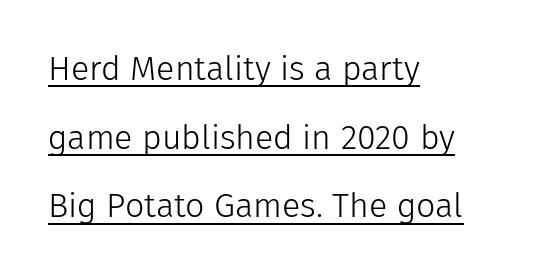
Q: Is the text bold? A: No.
Q: Is the text italic (slanted)? A: No, it is upright.
Q: Is the typeface a serif or a sans-serif typeface? A: Sans-serif.
Q: Is the text underlined? A: Yes.
Q: How is the paragraph aligned? A: Left-aligned.
Q: Is the spacing between letters normal or unusually wide? A: Normal.
Q: Is the spacing between lines tight, normal or loose? A: Loose.
Q: Width (condensed, normal, or wide)? A: Normal.
Q: Stroke contrast? A: Low.
Q: x-height? A: Medium.
Q: Monospaced? A: No.
